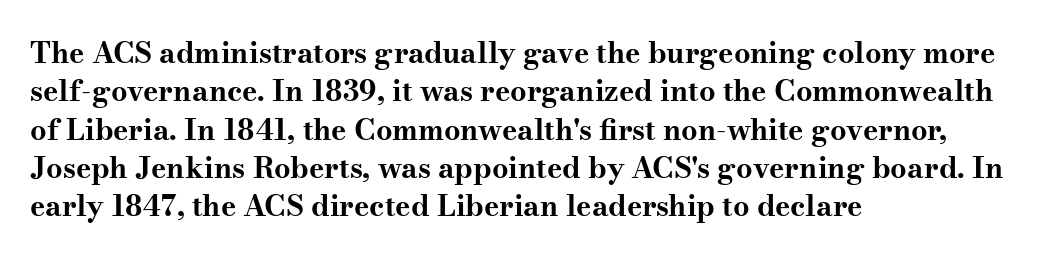
The image shows 29 px bold, wide serif type, upright; set left-aligned, normal line spacing (1.32x), normal letter spacing, not underlined; medium stroke contrast and a small x-height.
